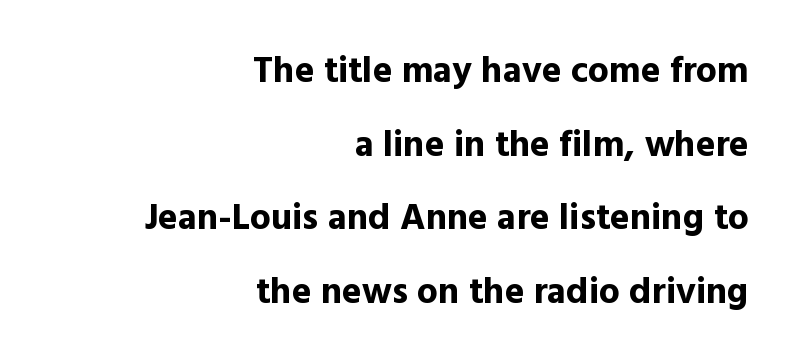
The image shows 37 px bold sans-serif type, upright; set right-aligned, loose line spacing (1.99x), normal letter spacing, not underlined; a medium x-height.
